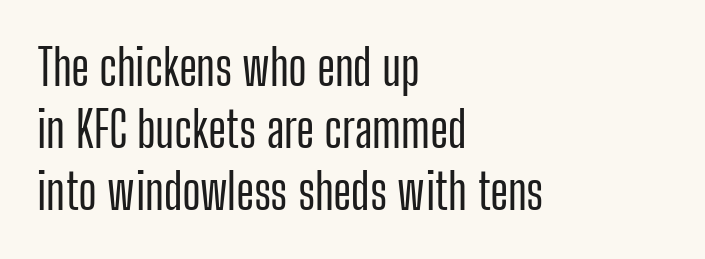
The image shows 49 px condensed sans-serif type, upright; set left-aligned, normal line spacing (1.27x), normal letter spacing, not underlined; low stroke contrast and a medium x-height.
